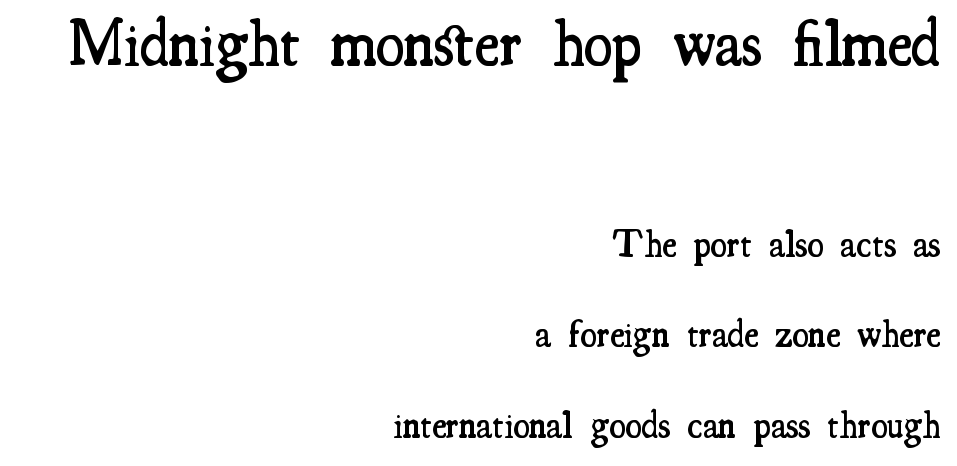
The image shows 66 px semibold, condensed serif type, upright; set right-aligned, loose line spacing (2.39x), normal letter spacing, not underlined; the first (top) block is 1.74x larger; medium stroke contrast and a small x-height.
